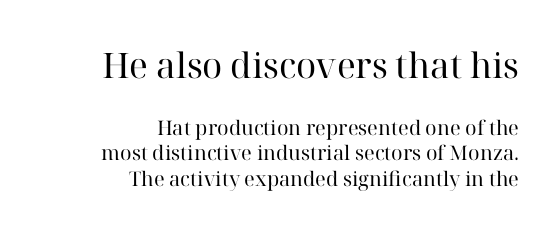
The passage shown has conventional tracking throughout. Character widths vary here, with narrow letters taking less room than wide ones. The setting favours the right margin, as signatures and pull-quotes sometimes do. Underlining? Definitely not there.
